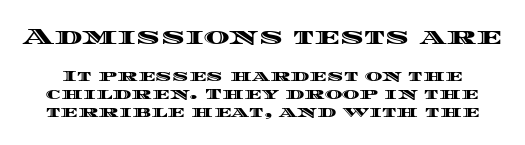
The image shows 22 px text type, upright; set line spacing 1.2x, normal letter spacing, not underlined; the first (top) block is 1.47x larger.
